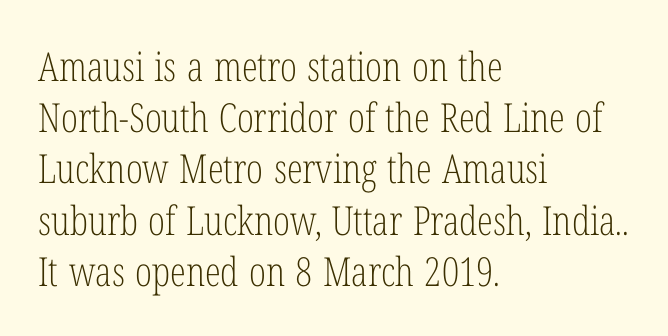
What's the leading like? Ordinary, nothing unusual. Spacing verdict: proportional, widths tailored to each character. Posture: straight, roman, zero tilt. The specimen omits any rule beneath the text block's lines. Notice how the passage keeps a crisp vertical edge on the left only.
